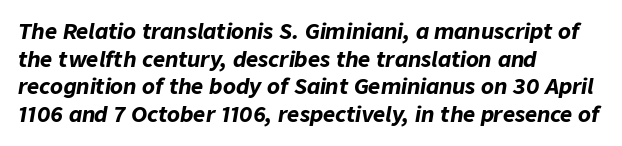
{"italic": "yes", "lean": "right", "slant_degrees": 9, "bold": "yes", "underline": "no", "align": "left", "line_spacing": "normal", "line_spacing_ratio": 1.31, "letter_spacing": "normal", "letter_spacing_em": 0.0, "glyph_px": 21}
